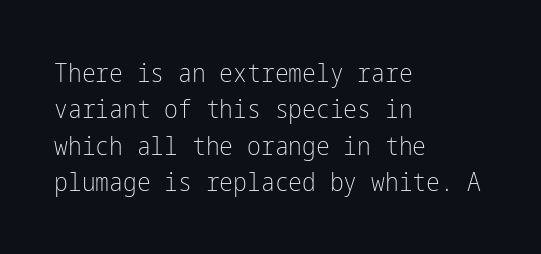
The image shows 26 px text type, upright; set left-aligned, normal line spacing (1.4x), normal letter spacing, not underlined.
